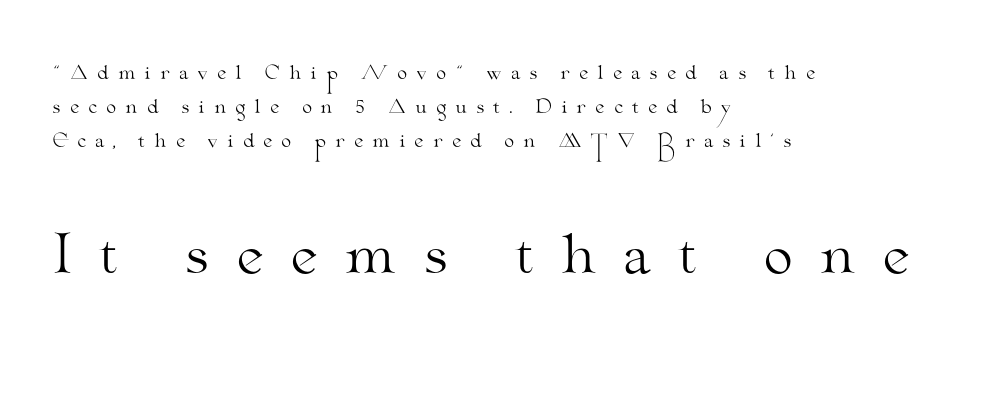
{"serif": "yes", "italic": "no", "bold": "no", "weight": "light", "width": "wide", "stroke_contrast": "medium", "x_height": "small", "monospaced": "no", "underline": "no", "align": "left", "line_spacing_ratio": 1.89, "letter_spacing": "wide", "letter_spacing_em": 0.48, "larger_block": "second", "size_ratio": 2.94, "glyph_px": 53}
